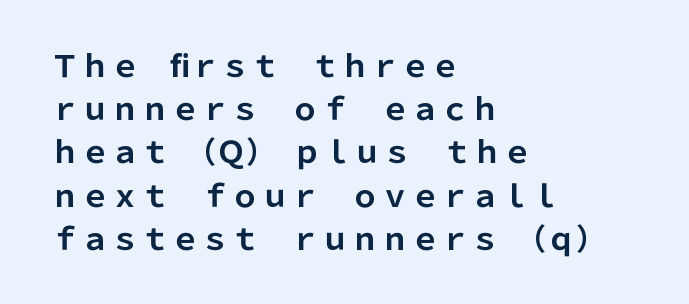
Q: Is the text bold? A: Yes.
Q: Is the text italic (slanted)? A: No, it is upright.
Q: Is the typeface a serif or a sans-serif typeface? A: Sans-serif.
Q: Is the text underlined? A: No.
Q: How is the paragraph aligned? A: Left-aligned.
Q: Is the spacing between letters normal or unusually wide? A: Normal.
Q: Is the spacing between lines tight, normal or loose? A: Normal.
Q: Width (condensed, normal, or wide)? A: Normal.
Q: Stroke contrast? A: Low.
Q: x-height? A: Medium.
Q: Monospaced? A: No.
